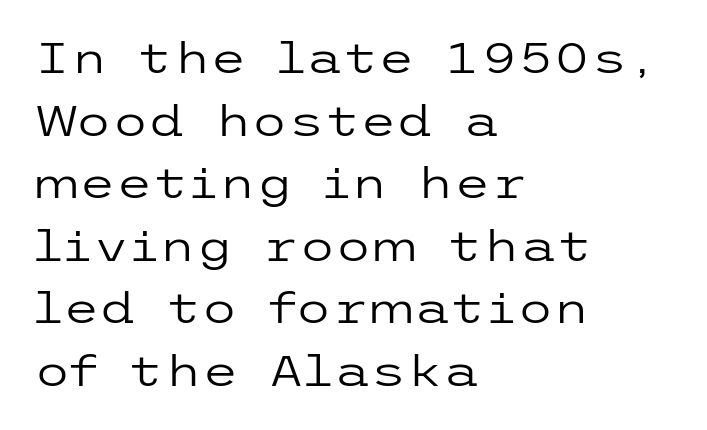
Q: Is the text bold? A: No.
Q: Is the text italic (slanted)? A: No, it is upright.
Q: Is the typeface a serif or a sans-serif typeface? A: Sans-serif.
Q: Is the text underlined? A: No.
Q: How is the paragraph aligned? A: Left-aligned.
Q: Is the spacing between letters normal or unusually wide? A: Normal.
Q: Is the spacing between lines tight, normal or loose? A: Normal.
Q: Width (condensed, normal, or wide)? A: Wide.
Q: Stroke contrast? A: Low.
Q: x-height? A: Medium.
